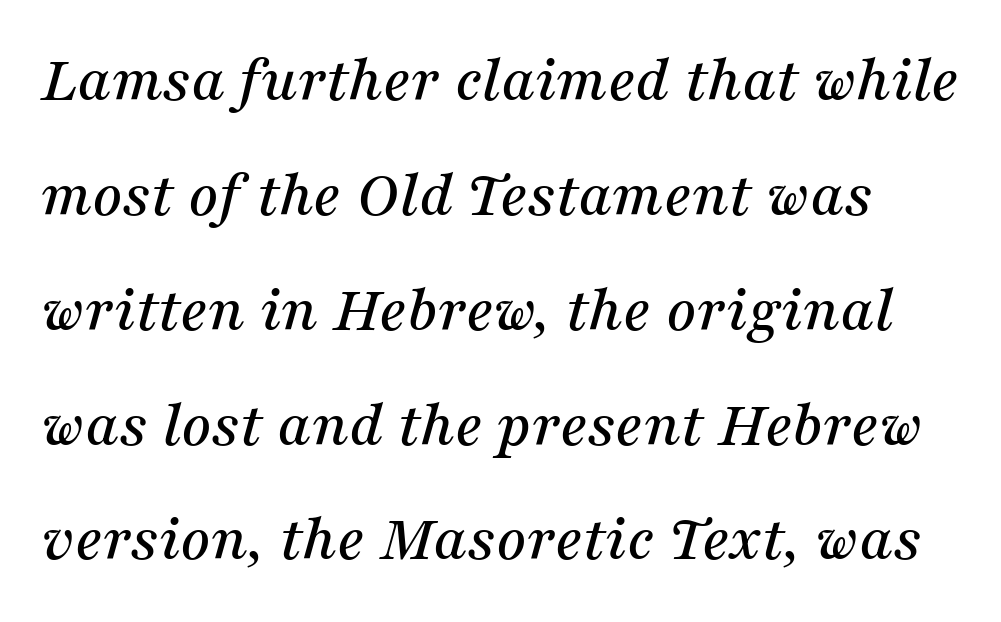
The image shows 66 px serif type, italic (leaning right); set line spacing 1.74x, normal letter spacing, not underlined; medium stroke contrast and a medium x-height.
